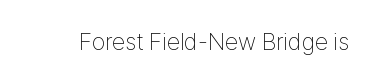
Only glyphs here, with clear space below each row. Notice how the stems are strictly vertical — no italics here. Between one letter and the next there's only the usual sliver of space. Is this a heavy cut? Hardly; it is regular or lighter.
